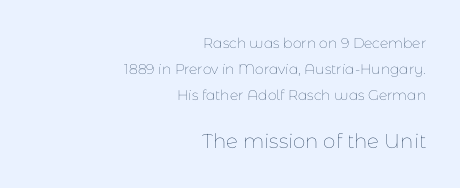
Q: Is the text bold? A: No.
Q: Is the text italic (slanted)? A: No, it is upright.
Q: Is the text underlined? A: No.
Q: How is the paragraph aligned? A: Right-aligned.
Q: Is the spacing between letters normal or unusually wide? A: Normal.
Q: Which block of text is set in a larger size, the first (top) or the second (bottom)? A: The second (bottom) one.
